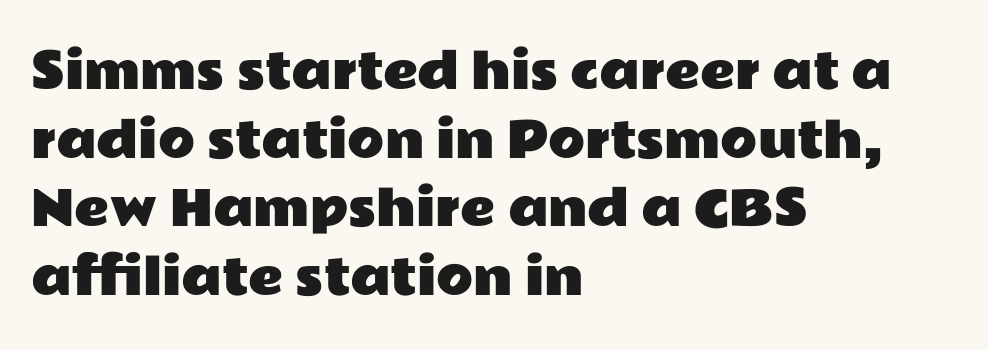
Q: Is the text italic (slanted)? A: No, it is upright.
Q: Is the typeface a serif or a sans-serif typeface? A: Sans-serif.
Q: Is the text underlined? A: No.
Q: How is the paragraph aligned? A: Left-aligned.
Q: Is the spacing between letters normal or unusually wide? A: Normal.
Q: Is the spacing between lines tight, normal or loose? A: Normal.
Q: Width (condensed, normal, or wide)? A: Wide.
Q: Stroke contrast? A: Low.
Q: x-height? A: Medium.
Q: Monospaced? A: No.
